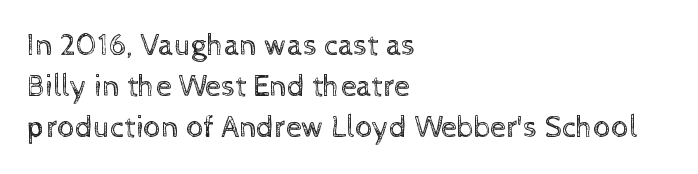
The image shows 31 px regular-weight type, upright; set left-aligned, normal line spacing (1.32x), normal letter spacing, not underlined; a medium x-height.
